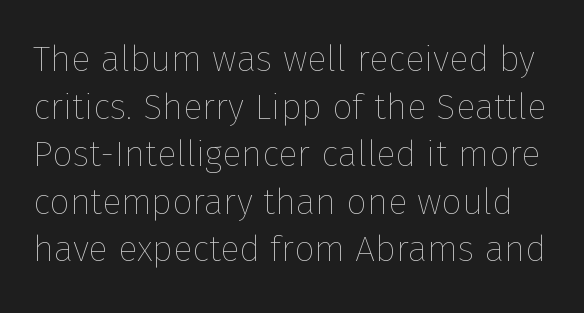
A typesetter would mark this as roman, not italic. Bold? No — there's no thickening of the strokes. The face used here is rendered with its standard letterfit. The baseline area is clear.
